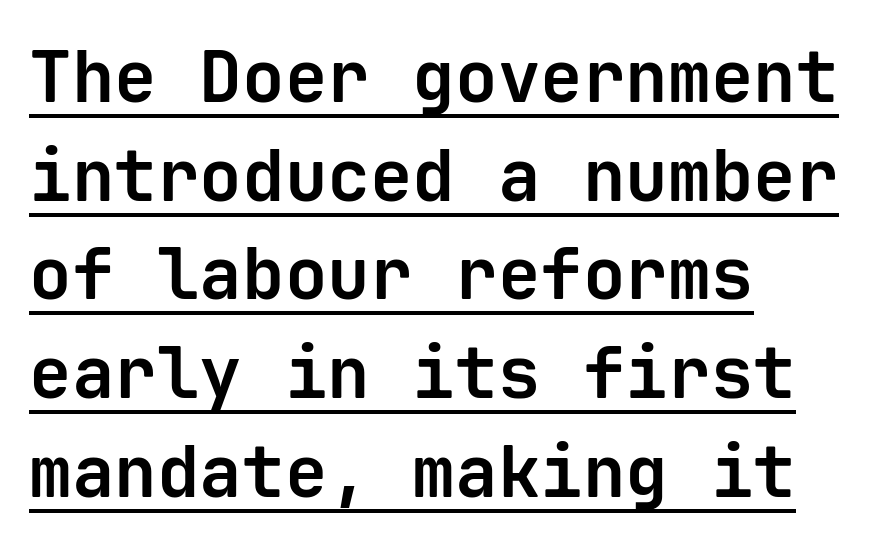
{"serif": "no", "italic": "no", "bold": "yes", "weight": "bold", "width": "normal", "stroke_contrast": "low", "x_height": "medium", "monospaced": "yes", "underline": "yes", "align": "left", "line_spacing": "normal", "line_spacing_ratio": 1.39, "letter_spacing": "normal", "letter_spacing_em": 0.0, "glyph_px": 71}
